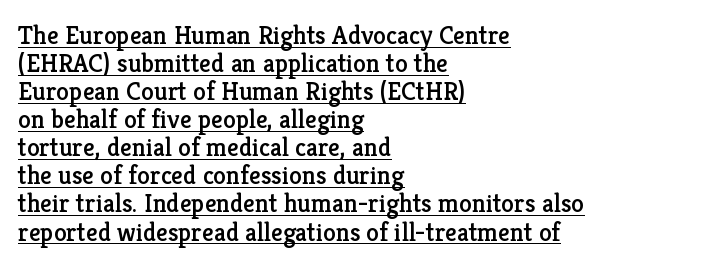
Q: Is the text italic (slanted)? A: No, it is upright.
Q: Is the text underlined? A: Yes.
Q: How is the paragraph aligned? A: Left-aligned.
Q: Is the spacing between letters normal or unusually wide? A: Normal.
Q: Is the spacing between lines tight, normal or loose? A: Tight.
